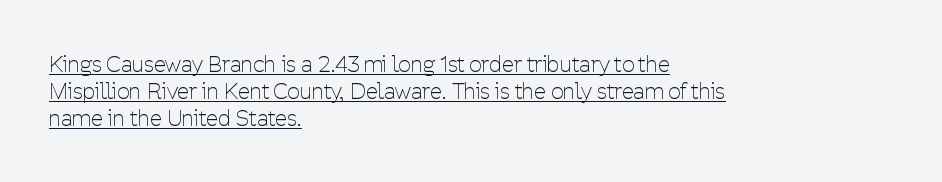
The image shows 22 px text type, upright; set left-aligned, line spacing 1.22x, normal letter spacing, underlined.
